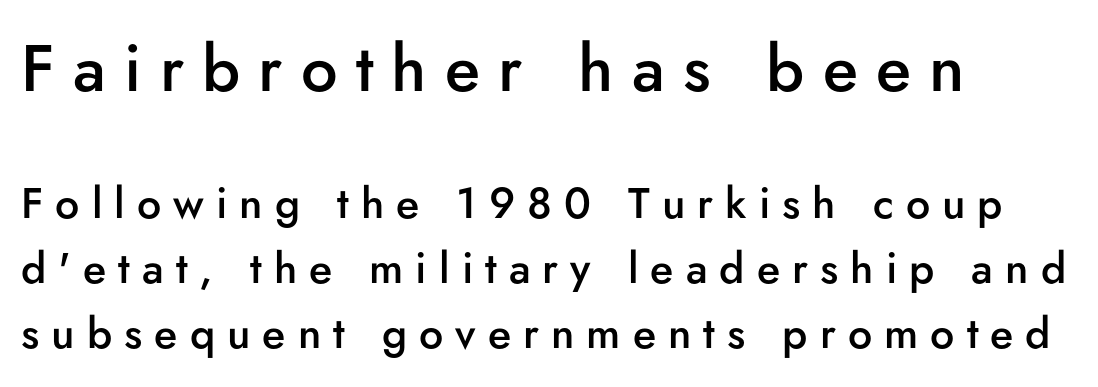
Q: Is the text bold? A: Semi-bold.
Q: Is the text italic (slanted)? A: No, it is upright.
Q: Is the typeface a serif or a sans-serif typeface? A: Sans-serif.
Q: Is the text underlined? A: No.
Q: How is the paragraph aligned? A: Left-aligned.
Q: Is the spacing between letters normal or unusually wide? A: Unusually wide.
Q: Is the spacing between lines tight, normal or loose? A: Normal.
Q: Which block of text is set in a larger size, the first (top) or the second (bottom)? A: The first (top) one.
Q: Width (condensed, normal, or wide)? A: Normal.
Q: Stroke contrast? A: Low.
Q: x-height? A: Small.
Q: Monospaced? A: No.
